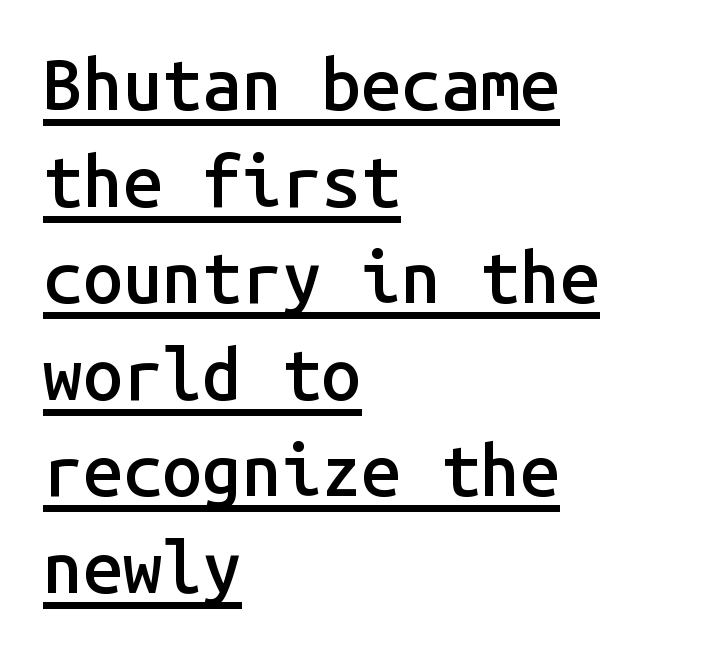
The image shows 71 px semibold sans-serif type, upright, monospaced; set left-aligned, normal line spacing (1.36x), normal letter spacing, underlined; low stroke contrast and a medium x-height.
